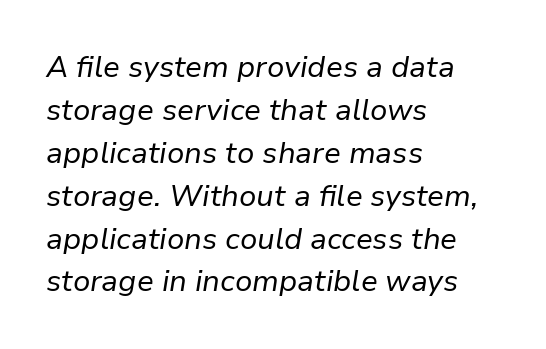
Q: Is the text bold? A: No.
Q: Is the text italic (slanted)? A: Yes, it leans right by about 9 degrees.
Q: Is the text underlined? A: No.
Q: How is the paragraph aligned? A: Left-aligned.
Q: Is the spacing between letters normal or unusually wide? A: Normal.
Q: Is the spacing between lines tight, normal or loose? A: Normal.
Q: Width (condensed, normal, or wide)? A: Normal.
Q: Stroke contrast? A: Low.
Q: x-height? A: Medium.
Q: Monospaced? A: No.
